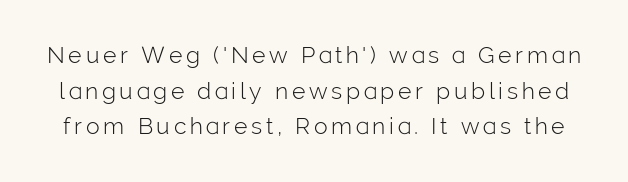
{"italic": "no", "bold": "no", "underline": "no", "line_spacing": "normal", "line_spacing_ratio": 1.55, "glyph_px": 23}
